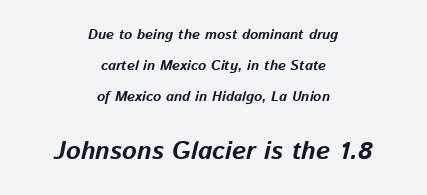
Size hierarchy here favors the trailing block over the leading one. These lines were composed using italics. Any mark beneath the type? The region is blank. Tracking here is standard; glyphs follow each other at the usual distance. Interline gaps are noticeably wide in this sample. Reading down the block, each line starts at a different indent, mirrored at its end.
